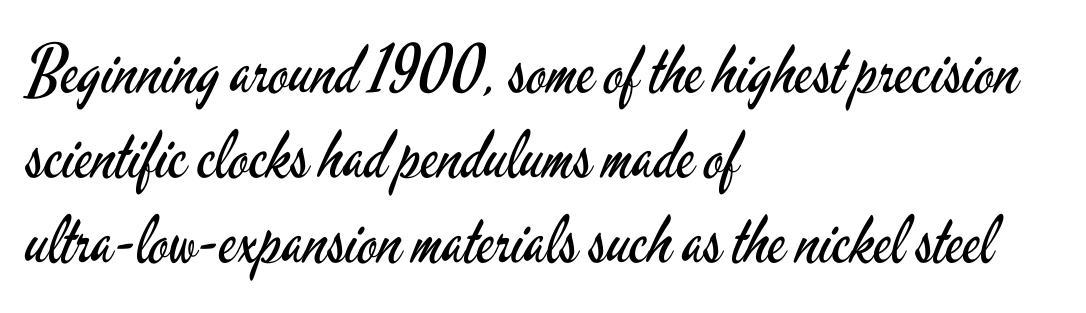
{"serif": "no", "bold": "no", "weight": "regular", "width": "condensed", "stroke_contrast": "low", "x_height": "small", "monospaced": "no", "underline": "no", "align": "left", "line_spacing": "normal", "line_spacing_ratio": 1.29, "letter_spacing": "normal", "letter_spacing_em": 0.0, "glyph_px": 66}
